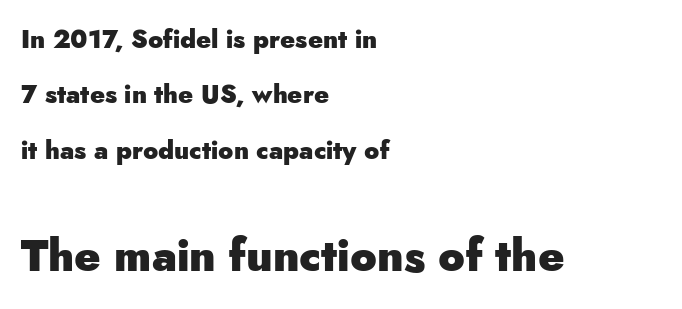
These lines are rendered in a variable-pitch font. The font is running at its bold setting. Descenders hang freely into open space. Here the glyphs are tracked normally, forming tight word shapes.
